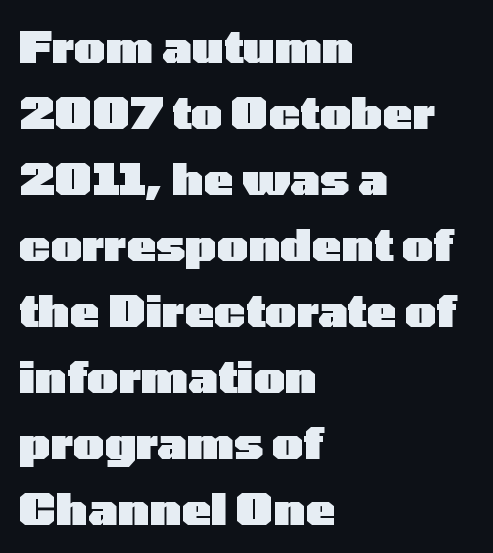
Glyph-to-glyph distance matches everyday printed text. Visually the block forms a straight wall on the left and a jagged coastline on the right. A typesetter would label this face a sans. Set as a true bold cut, around the 700 mark. One glance says typical: line gaps are just what's usual.
